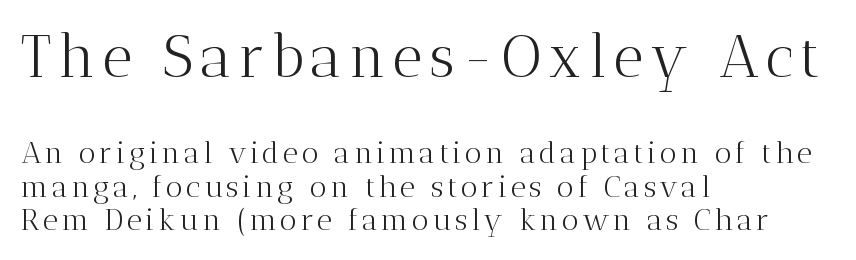
This reads as an unemphasized weight, regular at the heaviest. Classification — serif. The axis of the letterforms is exactly vertical. These lines are rendered in a variable-pitch font.
